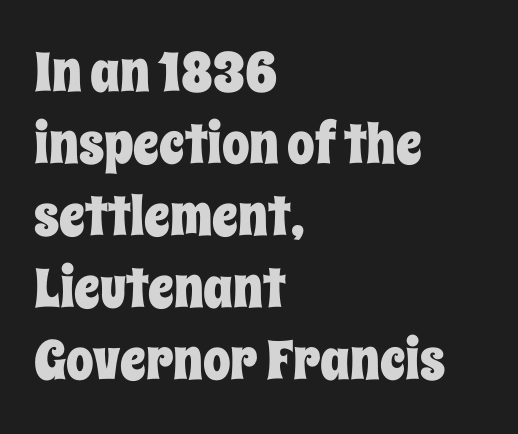
Q: Is the text italic (slanted)? A: No, it is upright.
Q: Is the text underlined? A: No.
Q: How is the paragraph aligned? A: Left-aligned.
Q: Is the spacing between letters normal or unusually wide? A: Normal.
Q: Is the spacing between lines tight, normal or loose? A: Normal.
Q: Width (condensed, normal, or wide)? A: Condensed.
Q: Stroke contrast? A: Low.
Q: x-height? A: Large.
Q: Monospaced? A: No.
